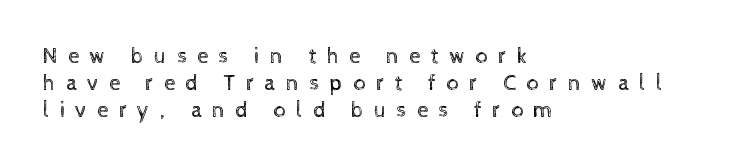
In terms of posture, this sample is upright. The font is comparable to plain body text, perhaps lighter. The rendering inserts visible extra space after every character. Short and long lines alike share a common starting point at left.
